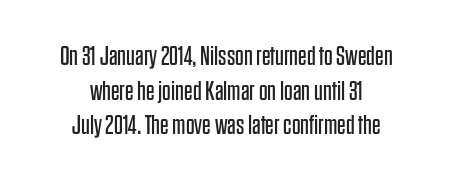
In terms of letterspacing, this is plain default setting. Compared with a flush-left layout, this one balances lines on the center instead. Underline: absent. The rendering uses a moderate line-height, typical for paragraphs. The strokes are not fattened; the text isn't bold. Ascenders rise straight up at ninety degrees.
